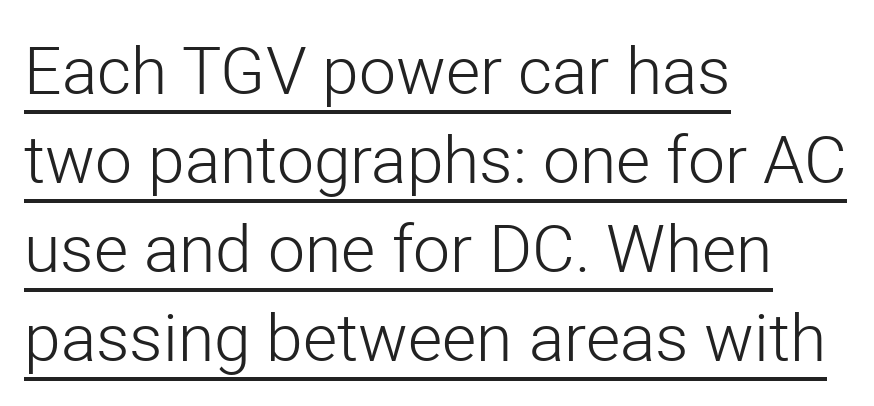
{"serif": "no", "italic": "no", "bold": "no", "weight": "light", "width": "normal", "stroke_contrast": "low", "x_height": "medium", "monospaced": "no", "underline": "yes", "align": "left", "line_spacing": "normal", "line_spacing_ratio": 1.35, "letter_spacing": "normal", "letter_spacing_em": 0.0, "glyph_px": 66}
